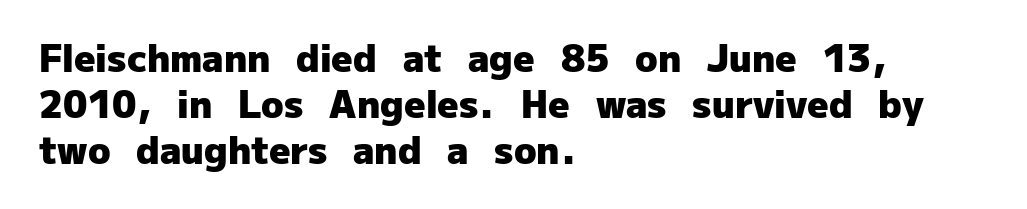
{"serif": "no", "italic": "no", "bold": "yes", "weight": "heavy", "width": "normal", "stroke_contrast": "low", "x_height": "medium", "monospaced": "no", "underline": "no", "align": "left", "line_spacing": "normal", "line_spacing_ratio": 1.25, "letter_spacing": "normal", "letter_spacing_em": 0.0, "glyph_px": 37}
